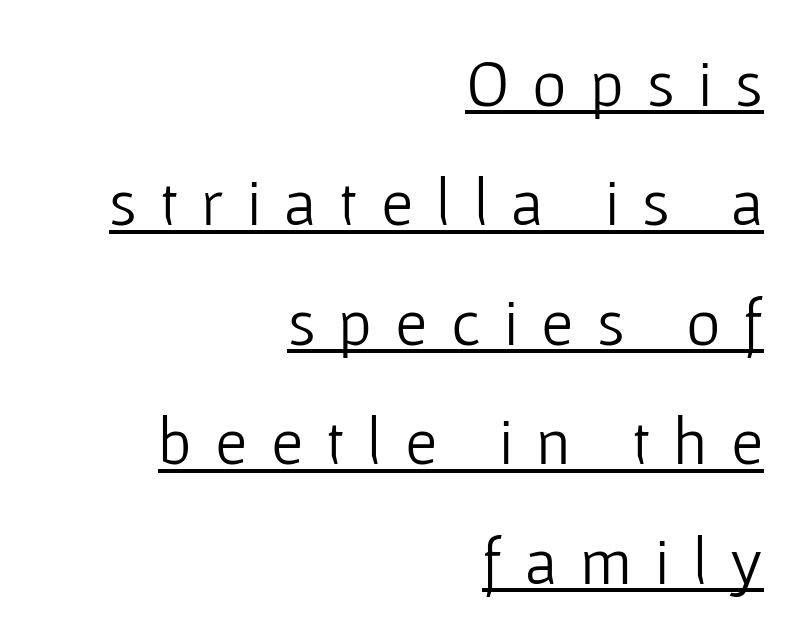
Q: Is the text bold? A: No.
Q: Is the text italic (slanted)? A: No, it is upright.
Q: Is the typeface a serif or a sans-serif typeface? A: Sans-serif.
Q: Is the text underlined? A: Yes.
Q: How is the paragraph aligned? A: Right-aligned.
Q: Is the spacing between letters normal or unusually wide? A: Unusually wide.
Q: Width (condensed, normal, or wide)? A: Normal.
Q: Stroke contrast? A: Low.
Q: x-height? A: Medium.
Q: Monospaced? A: No.
